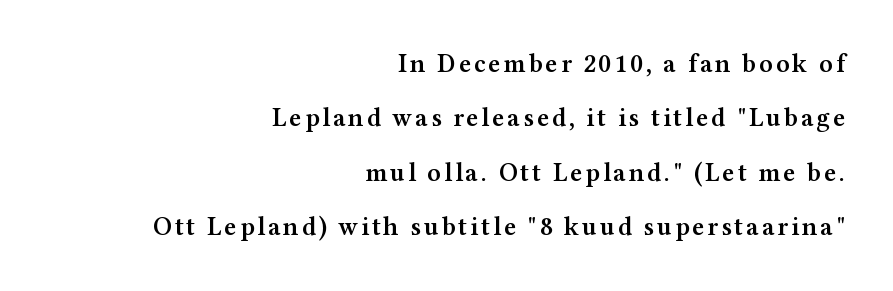
The image shows 26 px text type, upright; set right-aligned, loose line spacing (2.09x), not underlined.
